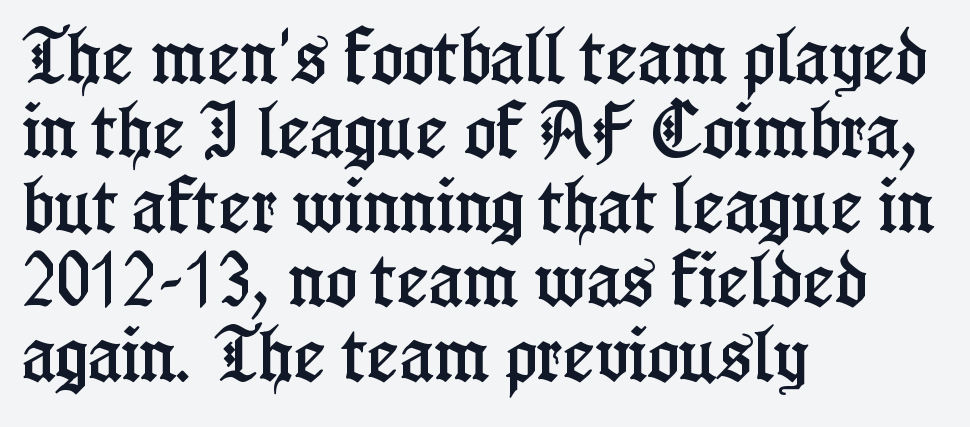
{"serif": "yes", "italic": "no", "width": "condensed", "stroke_contrast": "low", "x_height": "medium", "monospaced": "no", "underline": "no", "align": "left", "line_spacing_ratio": 1.24, "letter_spacing": "normal", "letter_spacing_em": 0.0, "glyph_px": 60}
